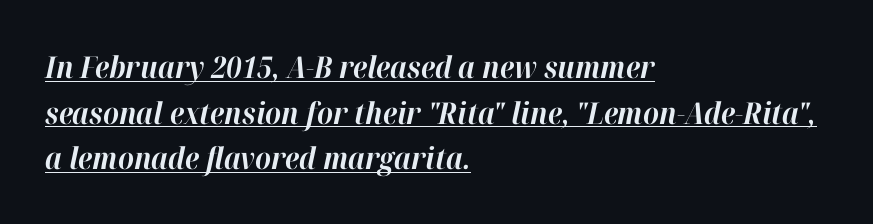
Q: Is the text bold? A: Yes.
Q: Is the text italic (slanted)? A: Yes, it leans right by about 12 degrees.
Q: Is the text underlined? A: Yes.
Q: How is the paragraph aligned? A: Left-aligned.
Q: Is the spacing between letters normal or unusually wide? A: Normal.
Q: Is the spacing between lines tight, normal or loose? A: Normal.
Q: Width (condensed, normal, or wide)? A: Normal.
Q: Stroke contrast? A: High.
Q: x-height? A: Medium.
Q: Monospaced? A: No.
